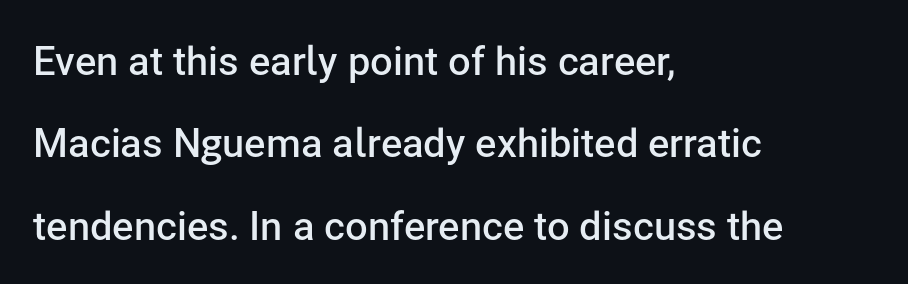
The image shows 40 px semibold sans-serif type, upright; set left-aligned, loose line spacing (2.06x), normal letter spacing, not underlined; low stroke contrast and a medium x-height.
